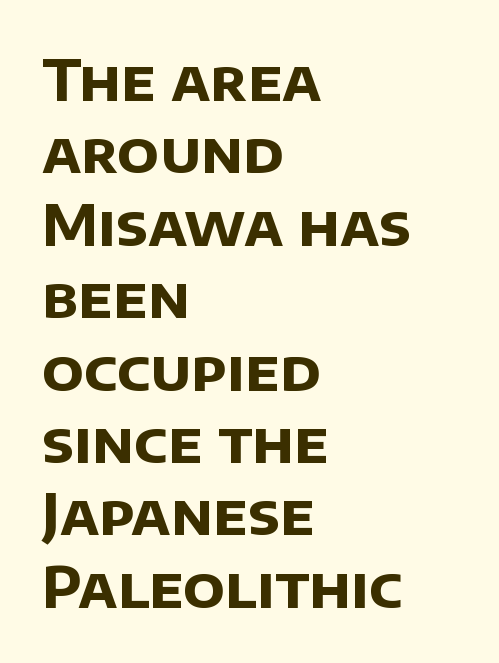
Q: Is the text bold? A: Yes.
Q: Is the typeface a serif or a sans-serif typeface? A: Sans-serif.
Q: Is the text underlined? A: No.
Q: How is the paragraph aligned? A: Left-aligned.
Q: Is the spacing between letters normal or unusually wide? A: Normal.
Q: Is the spacing between lines tight, normal or loose? A: Normal.
Q: Width (condensed, normal, or wide)? A: Normal.
Q: Stroke contrast? A: Low.
Q: x-height? A: Large.
Q: Monospaced? A: No.
